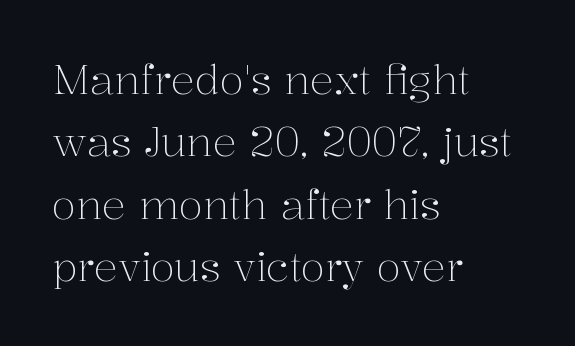
No letter is thick-stroked: the sample isn't bold. Think of a printed novel: that variable character pitch is what you see here. Letters rest on an invisible, unmarked baseline. Stroke terminals: seriffed.
